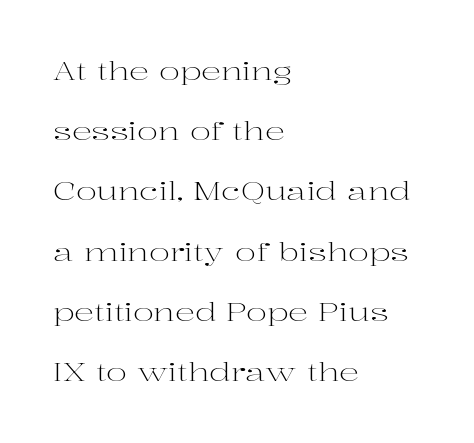
Is the letter spacing exaggerated? No — it looks like the ordinary default. Line beginnings align vertically; line endings do not. The zone under the glyphs is completely vacant. Is there any slant? The stems are plumb.
